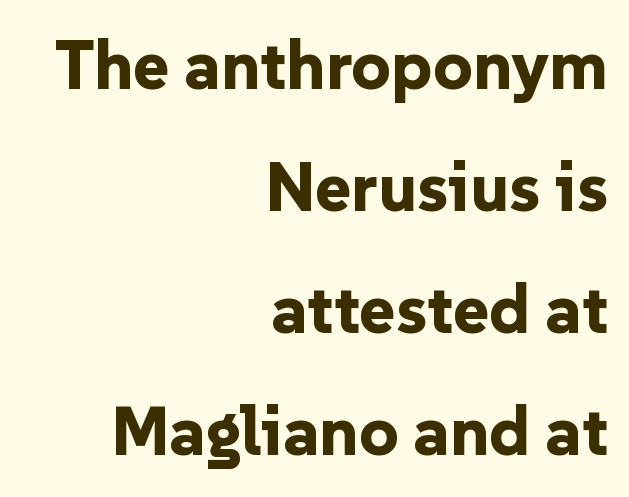
The image shows 69 px bold sans-serif type, upright; set right-aligned, line spacing 1.77x, normal letter spacing, not underlined; low stroke contrast and a medium x-height.
